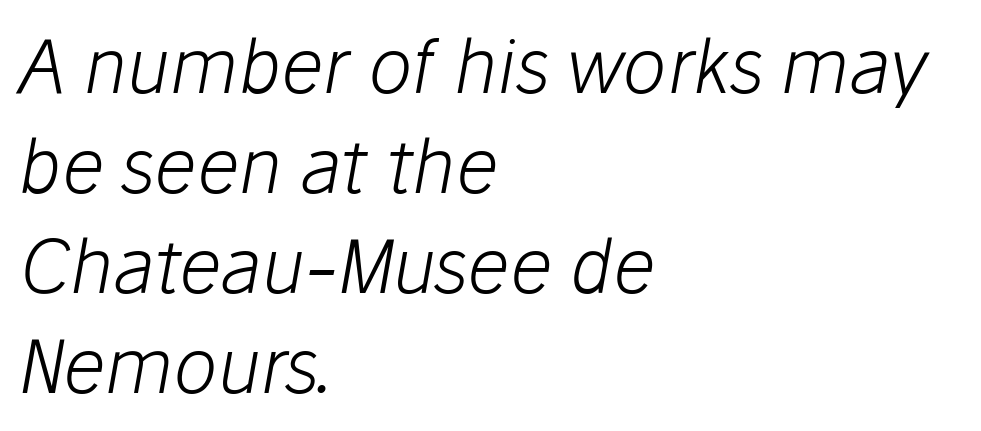
{"italic": "yes", "lean": "right", "slant_degrees": 10, "bold": "no", "weight": "light", "width": "normal", "stroke_contrast": "low", "x_height": "medium", "monospaced": "no", "underline": "no", "align": "left", "line_spacing": "normal", "line_spacing_ratio": 1.35, "letter_spacing": "normal", "letter_spacing_em": 0.0, "glyph_px": 74}
